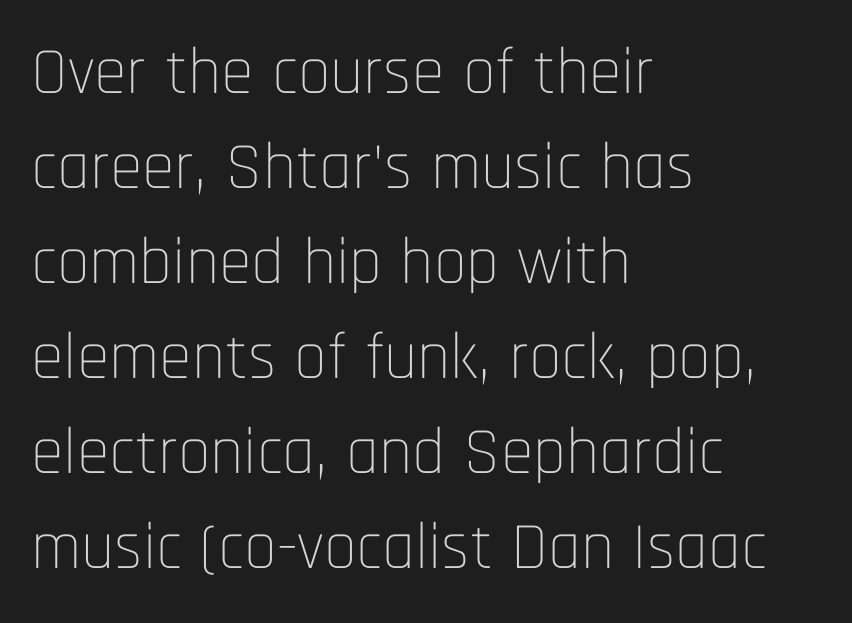
Q: Is the text bold? A: No.
Q: Is the text italic (slanted)? A: No, it is upright.
Q: Is the typeface a serif or a sans-serif typeface? A: Sans-serif.
Q: Is the text underlined? A: No.
Q: How is the paragraph aligned? A: Left-aligned.
Q: Is the spacing between letters normal or unusually wide? A: Normal.
Q: Is the spacing between lines tight, normal or loose? A: Normal.
Q: Width (condensed, normal, or wide)? A: Condensed.
Q: Stroke contrast? A: Low.
Q: x-height? A: Large.
Q: Monospaced? A: No.
